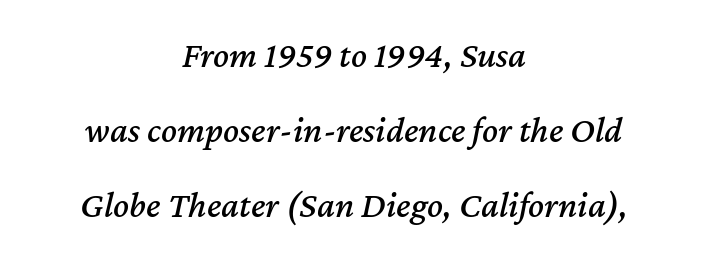
Q: Is the text italic (slanted)? A: Yes, it leans right by about 12 degrees.
Q: Is the text underlined? A: No.
Q: How is the paragraph aligned? A: Centered.
Q: Is the spacing between letters normal or unusually wide? A: Normal.
Q: Is the spacing between lines tight, normal or loose? A: Loose.
Q: Width (condensed, normal, or wide)? A: Normal.
Q: Stroke contrast? A: Medium.
Q: x-height? A: Medium.
Q: Monospaced? A: No.
